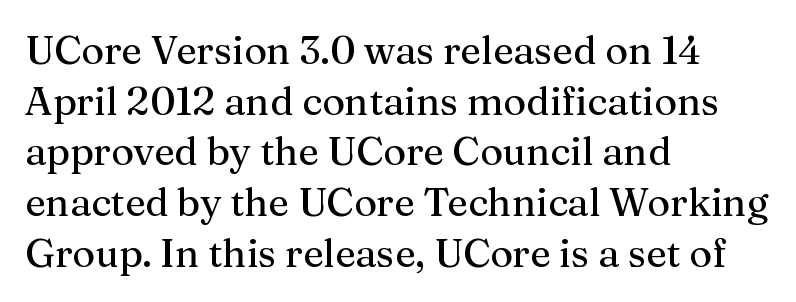
These lines stack with their left ends in a neat column. Does the lettering tilt? It doesn't — this is upright. What stands out about the letter spacing? Nothing — it is the standard amount. Does the leading feel generous? No, just average. Check where the strokes stop: tiny serifs finish them off.
